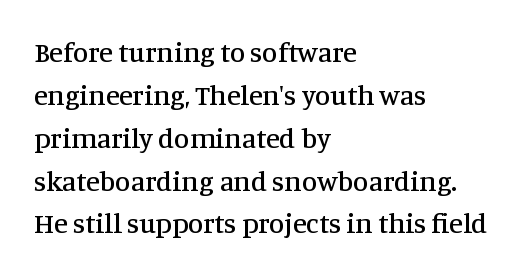
Q: Is the text italic (slanted)? A: No, it is upright.
Q: Is the typeface a serif or a sans-serif typeface? A: Serif.
Q: Is the text underlined? A: No.
Q: How is the paragraph aligned? A: Left-aligned.
Q: Is the spacing between letters normal or unusually wide? A: Normal.
Q: Is the spacing between lines tight, normal or loose? A: Normal.
Q: Width (condensed, normal, or wide)? A: Normal.
Q: Stroke contrast? A: Medium.
Q: x-height? A: Large.
Q: Monospaced? A: No.
